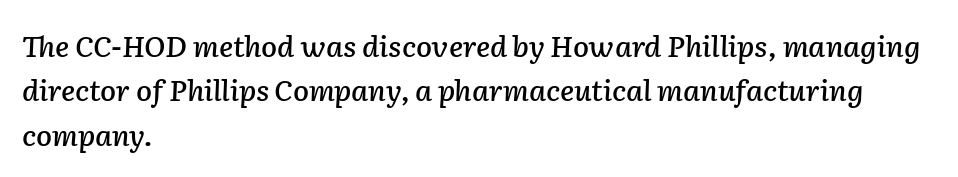
{"italic": "yes", "lean": "right", "slant_degrees": 2, "width": "normal", "stroke_contrast": "low", "x_height": "medium", "monospaced": "no", "underline": "no", "align": "left", "line_spacing": "normal", "line_spacing_ratio": 1.53, "letter_spacing": "normal", "letter_spacing_em": 0.0, "glyph_px": 29}
